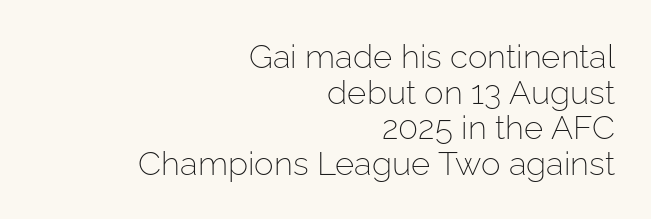
Q: Is the text bold? A: No.
Q: Is the text italic (slanted)? A: No, it is upright.
Q: Is the typeface a serif or a sans-serif typeface? A: Sans-serif.
Q: Is the text underlined? A: No.
Q: How is the paragraph aligned? A: Right-aligned.
Q: Is the spacing between letters normal or unusually wide? A: Normal.
Q: Is the spacing between lines tight, normal or loose? A: Tight.
Q: Width (condensed, normal, or wide)? A: Normal.
Q: Stroke contrast? A: Low.
Q: x-height? A: Medium.
Q: Monospaced? A: No.
